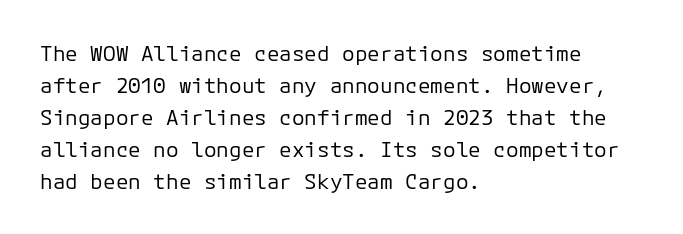
The image shows 21 px text type, upright; set left-aligned, normal line spacing (1.52x), normal letter spacing, not underlined.
